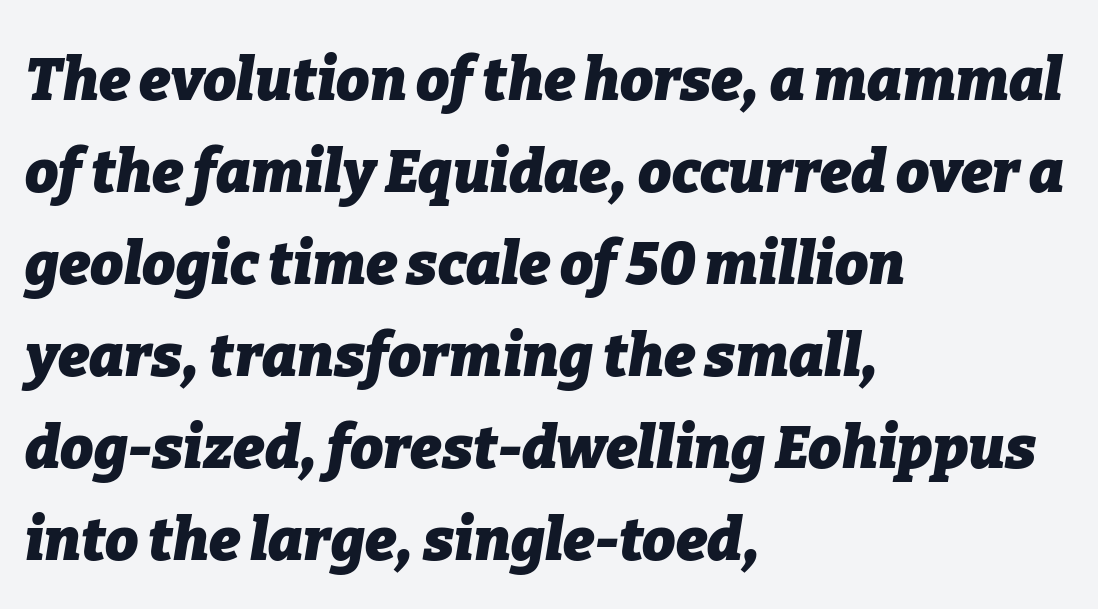
Inter-character spacing is left at the font's built-in metrics. Baseline-to-baseline distance is the conventional proportion of letter height. The face used here is proportionally spaced, like ordinary book or web type. Every row of glyphs begins at an identical x-position on the left. Tall strokes in this sample are angled rather than plumb.
